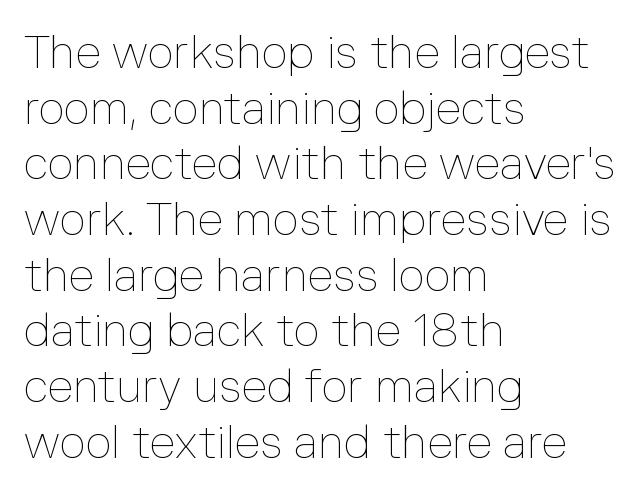
The passage shown is typed in a proportional face where columns would drift. The specimen omits any rule beneath the text block's lines. Look at the tracking — it's just the regular setting, nothing added. These lines are set flush left with a ragged right edge.
